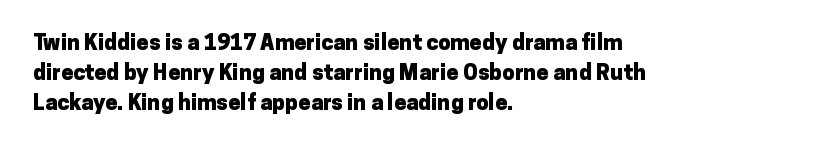
The paragraph shown leans on its left margin. This block has exactly the height ordinary leading produces. Italic: no, the glyphs are upright roman. The baseline area is clear.
